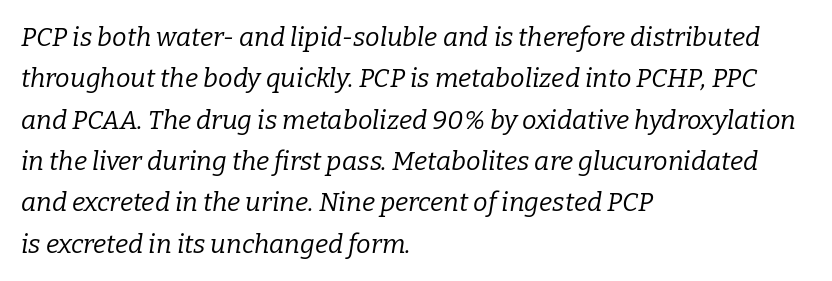
{"italic": "yes", "lean": "right", "slant_degrees": 9, "bold": "no", "underline": "no", "align": "left", "line_spacing": "normal", "line_spacing_ratio": 1.59, "letter_spacing": "normal", "letter_spacing_em": 0.0, "glyph_px": 26}
